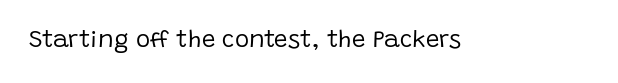
Q: Is the text bold? A: No.
Q: Is the text italic (slanted)? A: No, it is upright.
Q: Is the text underlined? A: No.
Q: Is the spacing between letters normal or unusually wide? A: Normal.
